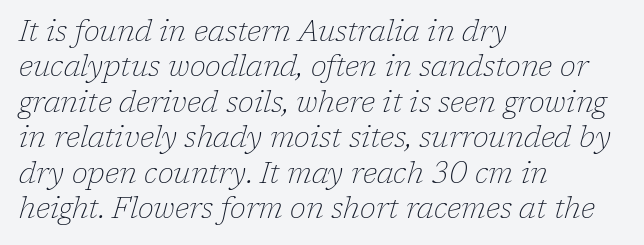
The image shows 29 px thin serif type, italic (leaning right); set left-aligned, line spacing 1.22x, normal letter spacing, not underlined; low stroke contrast and a medium x-height.
